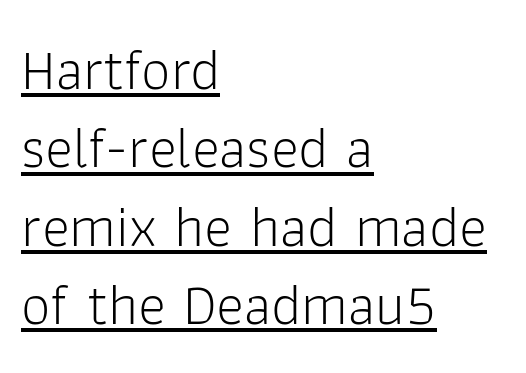
The image shows 59 px light sans-serif type, upright; set left-aligned, normal line spacing (1.33x), normal letter spacing, underlined; low stroke contrast and a medium x-height.
